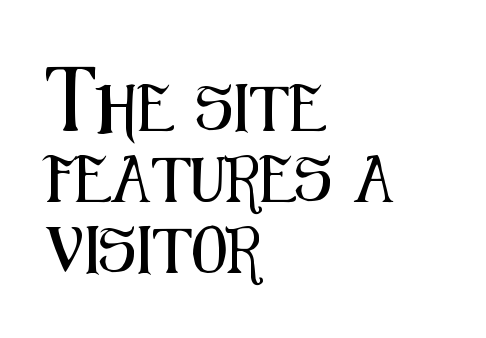
You could not count columns in this text — the font is proportionally spaced. Italic? Not at all — the glyphs are vertical. Compared with a centered layout, this one pins lines to the left instead.
